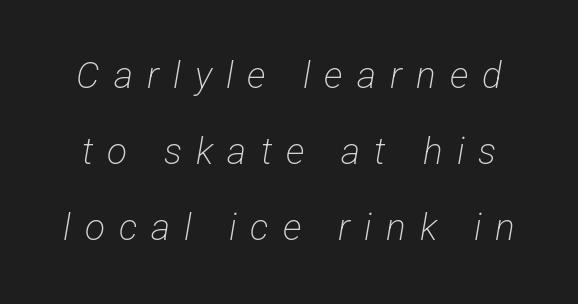
Q: Is the text bold? A: No.
Q: Is the typeface a serif or a sans-serif typeface? A: Sans-serif.
Q: Is the text underlined? A: No.
Q: Is the spacing between letters normal or unusually wide? A: Unusually wide.
Q: Is the spacing between lines tight, normal or loose? A: Loose.
Q: Width (condensed, normal, or wide)? A: Condensed.
Q: Stroke contrast? A: Low.
Q: x-height? A: Medium.
Q: Monospaced? A: No.
